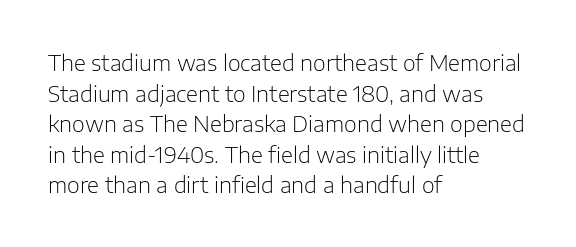
The image shows 22 px text type, upright; set left-aligned, normal line spacing (1.39x), normal letter spacing, not underlined.
